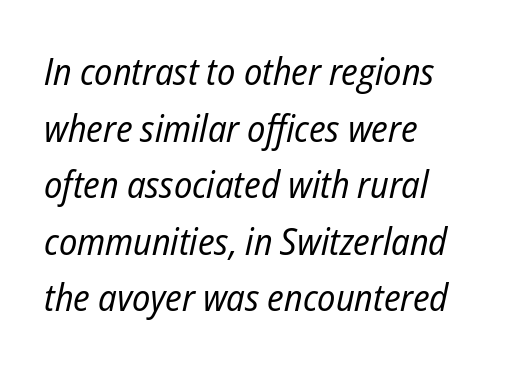
{"italic": "yes", "lean": "right", "slant_degrees": 12, "bold": "no", "weight": "regular", "width": "condensed", "stroke_contrast": "low", "x_height": "medium", "monospaced": "no", "underline": "no", "align": "left", "line_spacing": "normal", "line_spacing_ratio": 1.49, "letter_spacing": "normal", "letter_spacing_em": 0.0, "glyph_px": 38}
